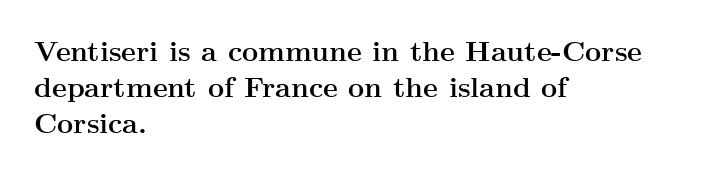
{"serif": "yes", "italic": "no", "bold": "yes", "weight": "semibold", "width": "wide", "stroke_contrast": "medium", "x_height": "small", "monospaced": "no", "underline": "no", "align": "left", "line_spacing": "normal", "line_spacing_ratio": 1.28, "letter_spacing": "normal", "letter_spacing_em": 0.0, "glyph_px": 28}
